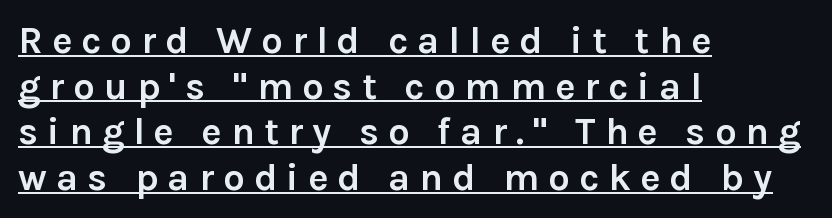
{"serif": "no", "italic": "no", "bold": "yes", "weight": "semibold", "width": "normal", "stroke_contrast": "low", "x_height": "medium", "monospaced": "no", "underline": "yes", "align": "left", "line_spacing_ratio": 1.2, "letter_spacing": "wide", "letter_spacing_em": 0.24, "glyph_px": 38}
